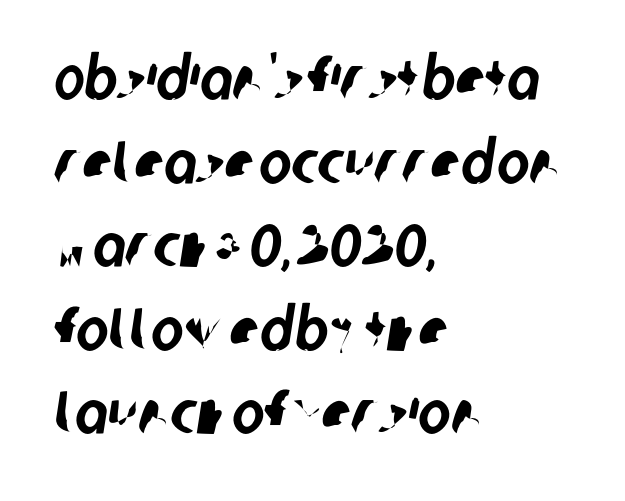
The specimen omits any rule beneath the text block's lines. The horizontal fit of the characters is conventional and even. Line spacing here is normal. Font category for this specimen: sans-serif. Spacing verdict: proportional, widths tailored to each character.
